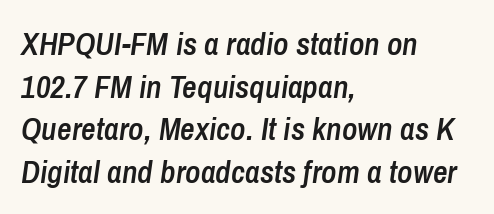
{"italic": "yes", "lean": "right", "slant_degrees": 8, "bold": "semi", "weight": "semibold", "width": "condensed", "stroke_contrast": "low", "x_height": "medium", "monospaced": "no", "underline": "no", "align": "left", "line_spacing": "normal", "line_spacing_ratio": 1.33, "letter_spacing": "normal", "letter_spacing_em": 0.0, "glyph_px": 32}
